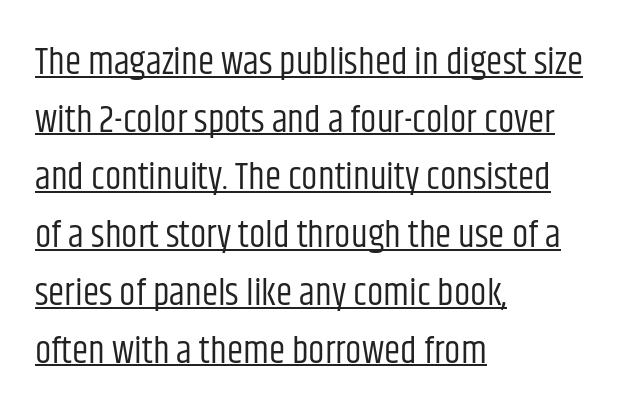
Q: Is the text bold? A: No.
Q: Is the text italic (slanted)? A: No, it is upright.
Q: Is the typeface a serif or a sans-serif typeface? A: Sans-serif.
Q: Is the text underlined? A: Yes.
Q: How is the paragraph aligned? A: Left-aligned.
Q: Is the spacing between letters normal or unusually wide? A: Normal.
Q: Is the spacing between lines tight, normal or loose? A: Normal.
Q: Width (condensed, normal, or wide)? A: Condensed.
Q: Stroke contrast? A: Low.
Q: x-height? A: Large.
Q: Monospaced? A: No.
